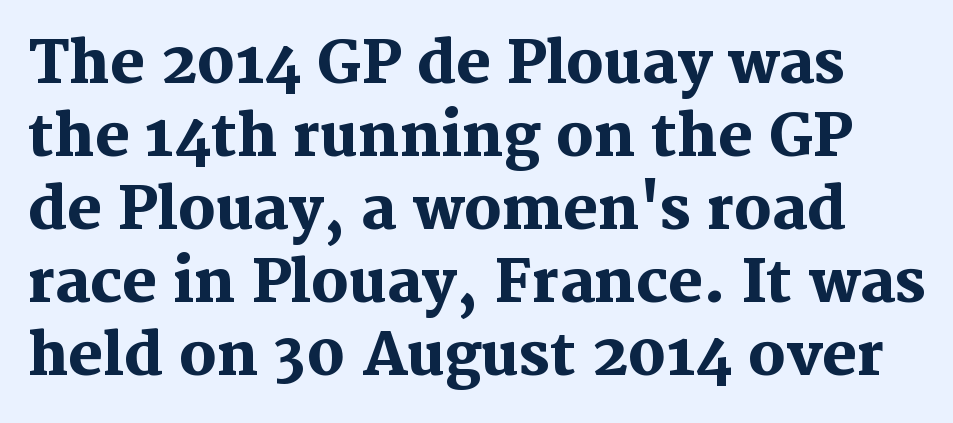
The image shows 58 px heavy serif type, upright; set normal line spacing (1.26x), normal letter spacing, not underlined; medium stroke contrast and a medium x-height.
